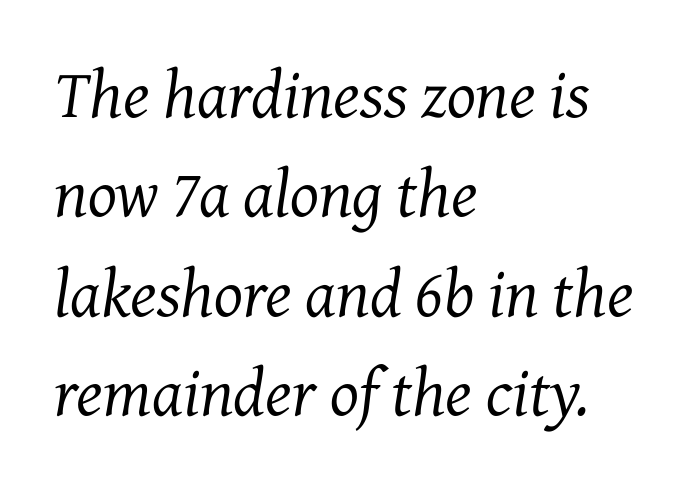
You could not count columns in this text — the font is proportionally spaced. Underline: absent. Weight: regular or lighter. Posture: slanted. How would I describe the line gaps? Plain and ordinary. Is this a sans? No — the strokes have serifs.
